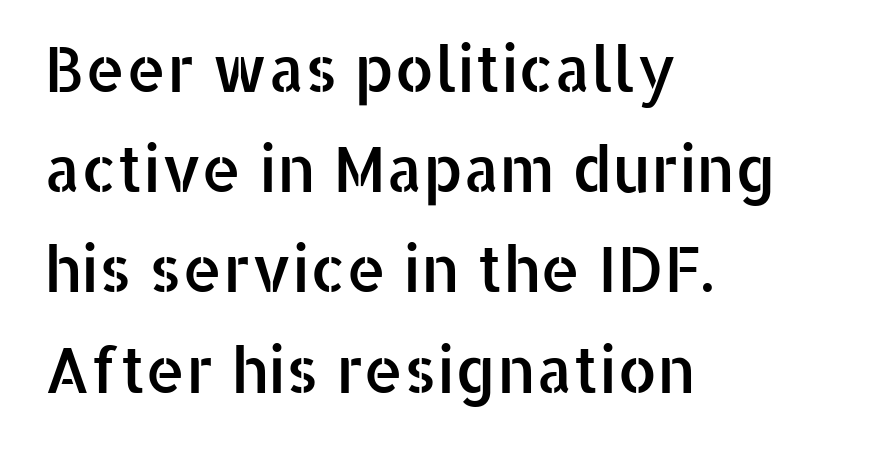
The image shows 63 px sans-serif type, upright; set left-aligned, normal line spacing (1.59x), normal letter spacing, not underlined; low stroke contrast and a medium x-height.
